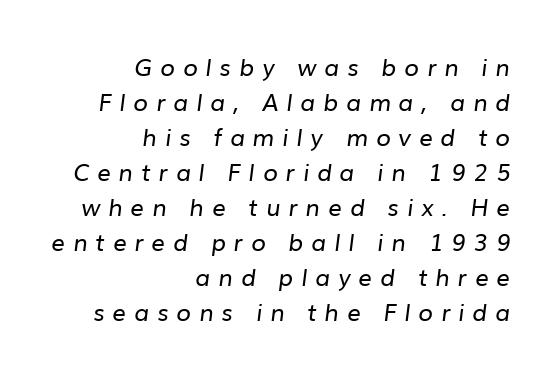
The image shows 24 px text type; set right-aligned, normal line spacing (1.46x), unusually wide letter spacing (+0.33 em), not underlined.
